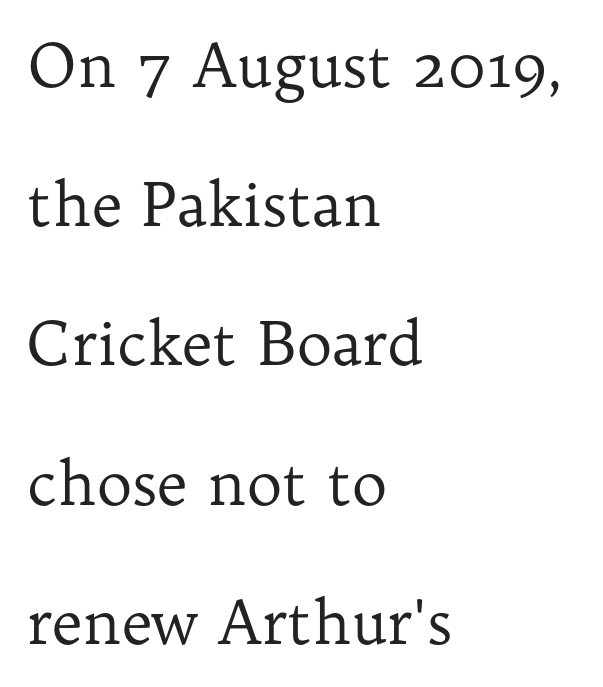
The rendering uses a large line-height, opening up the rows. Unmarked baselines from the first word to the last. Words appear dense and cohesive because spacing is normal. Character widths vary here, with narrow letters taking less room than wide ones. Heft: none added — not bold. Every character sits straight up, as roman type does.
